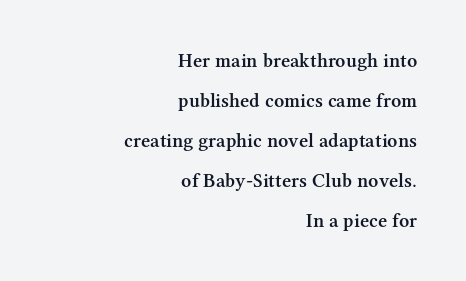
The image shows 20 px text type, upright; set right-aligned, loose line spacing (2.0x), normal letter spacing, not underlined.
